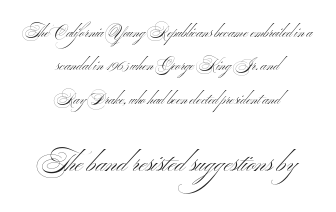
The image shows 26 px text type; set centered, loose line spacing (2.22x), normal letter spacing, not underlined; the second (bottom) block is 1.73x larger.
